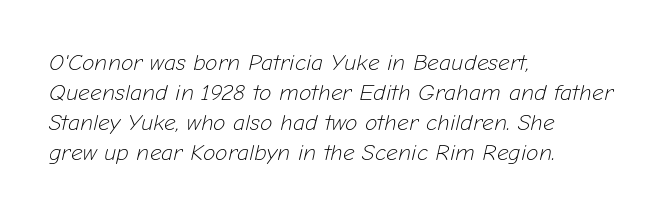
Honestly, there is no underline to notice here at all. The font is comparable to plain body text, perhaps lighter. Regular leading. The passage shown has conventional tracking throughout.
